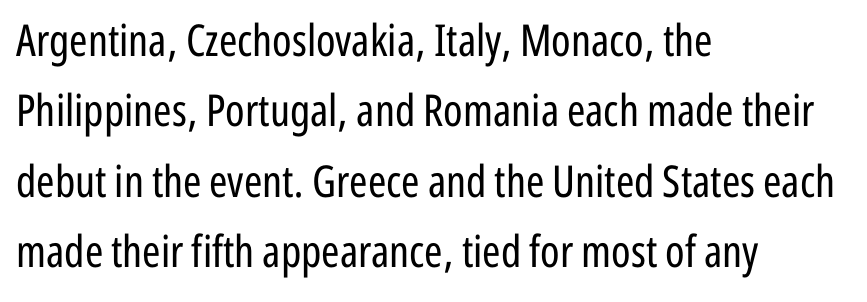
Q: Is the text bold? A: No.
Q: Is the text italic (slanted)? A: No, it is upright.
Q: Is the typeface a serif or a sans-serif typeface? A: Sans-serif.
Q: Is the text underlined? A: No.
Q: How is the paragraph aligned? A: Left-aligned.
Q: Is the spacing between letters normal or unusually wide? A: Normal.
Q: Is the spacing between lines tight, normal or loose? A: Normal.
Q: Width (condensed, normal, or wide)? A: Condensed.
Q: Stroke contrast? A: Low.
Q: x-height? A: Medium.
Q: Monospaced? A: No.
